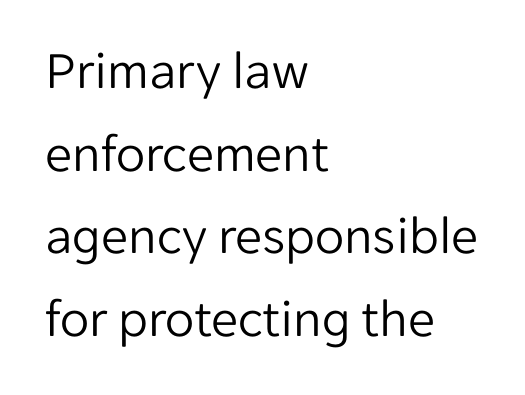
Left-aligned paragraph, ragged on the right. Bold? No — there's no thickening of the strokes. Baseline-to-baseline distance is the conventional proportion of letter height. You could not count columns in this text — the font is proportionally spaced. Rule under the text: the space is simply empty. Font category for this specimen: sans-serif.
